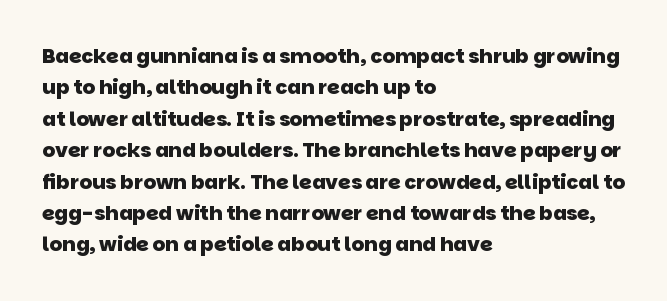
{"bold": "yes", "underline": "no", "align": "left", "line_spacing": "normal", "line_spacing_ratio": 1.57, "letter_spacing": "normal", "letter_spacing_em": 0.0, "glyph_px": 20}
